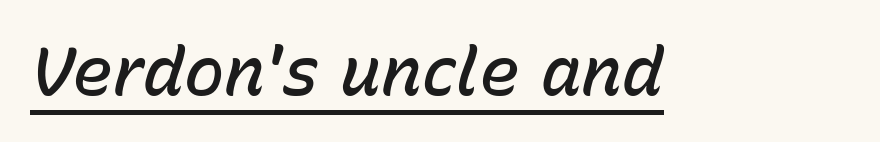
The image shows 68 px semibold type, italic (leaning right); set normal letter spacing, underlined; low stroke contrast and a medium x-height.
